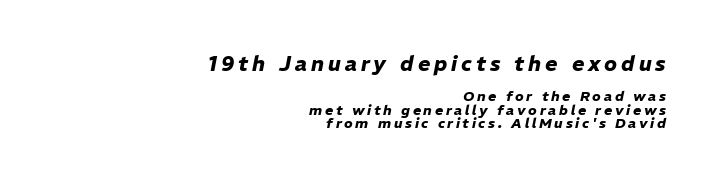
The image shows 21 px bold type, italic (leaning right); set right-aligned, tight line spacing (0.97x), not underlined; the first (top) block is 1.5x larger.
